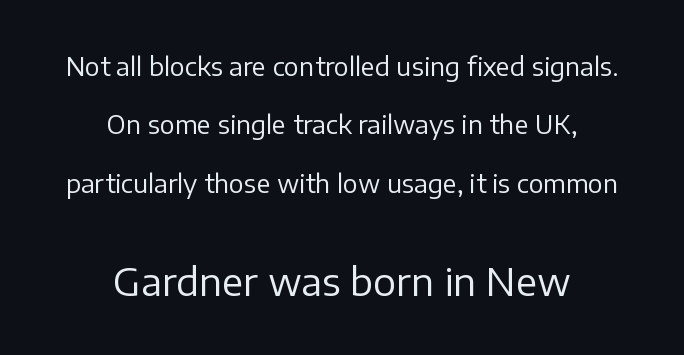
Here the glyphs are tracked normally, forming tight word shapes. Nope, no serifs anywhere on these letters. Whoever set this made the second block the dominant, larger element. The gap between lines stays unmarked. Character widths vary here, with narrow letters taking less room than wide ones. The passage shown is not bold in any degree.
